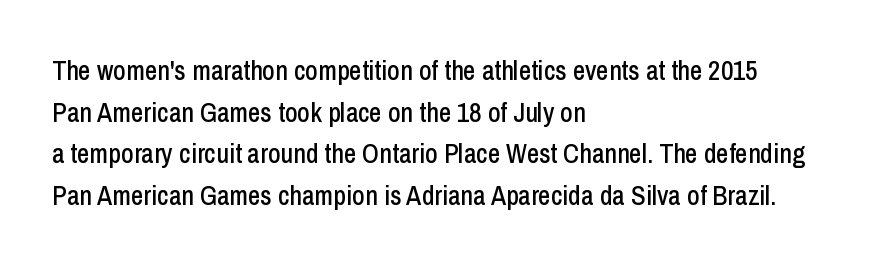
A typesetter would call this zero additional tracking. Line beginnings align vertically; line endings do not. The leading is moderate, giving the passage an even texture. No italicization has been applied; the sample stays upright. This rendering features lettering with no underline.
